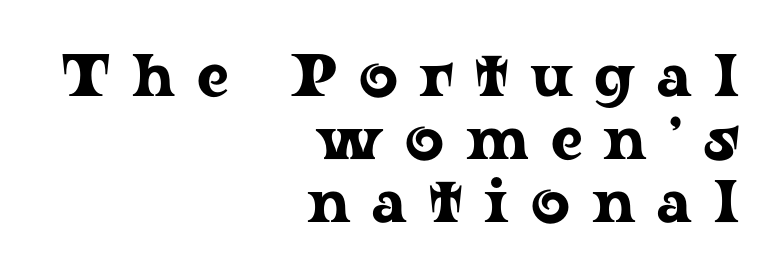
The image shows 60 px wide serif type, upright; set right-aligned, tight line spacing (1.05x), unusually wide letter spacing (+0.36 em), not underlined; low stroke contrast and a medium x-height.
